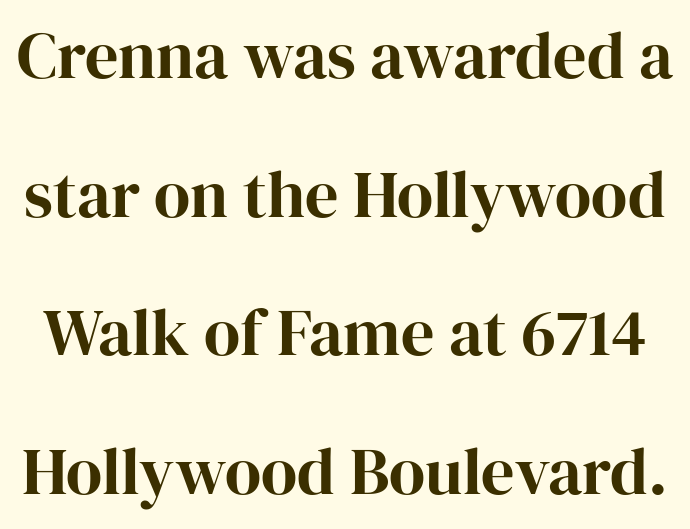
{"serif": "yes", "italic": "no", "width": "normal", "stroke_contrast": "high", "x_height": "medium", "monospaced": "no", "underline": "no", "line_spacing": "loose", "line_spacing_ratio": 2.1, "letter_spacing": "normal", "letter_spacing_em": 0.0, "glyph_px": 66}
